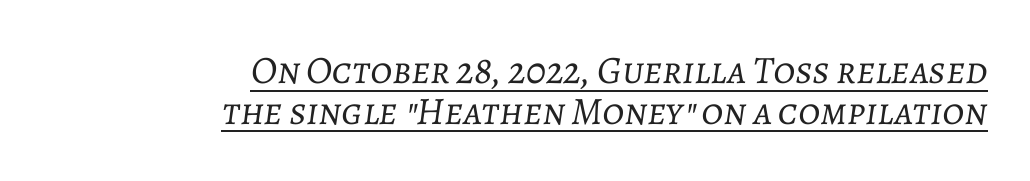
Stems and bowls with no extra thickness — not bold. Leading is clearly below the norm, producing a dense column. This sample uses an oblique cut, with every glyph tilted off the vertical. Here the designer chose a conventional face with non-uniform glyph widths. Line endings align vertically; line beginnings do not.
